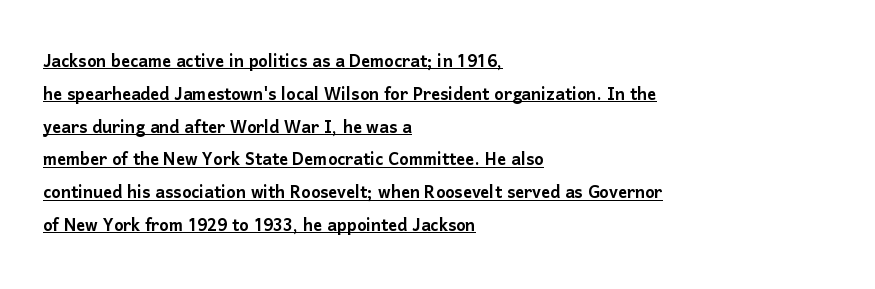
{"italic": "no", "underline": "yes", "align": "left", "line_spacing": "normal", "line_spacing_ratio": 1.49, "letter_spacing": "normal", "letter_spacing_em": 0.0, "glyph_px": 22}
